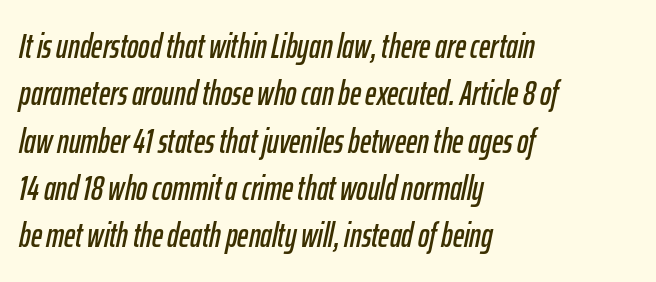
{"italic": "yes", "lean": "right", "slant_degrees": 12, "width": "condensed", "stroke_contrast": "low", "x_height": "medium", "monospaced": "no", "underline": "no", "align": "left", "line_spacing": "normal", "line_spacing_ratio": 1.39, "letter_spacing": "normal", "letter_spacing_em": 0.0, "glyph_px": 34}
